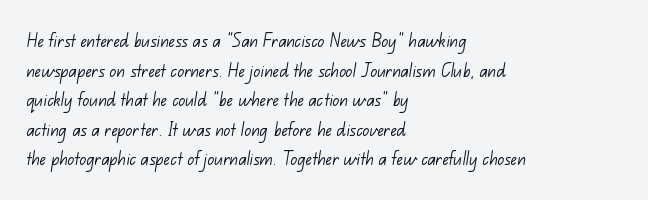
The image shows 21 px text type; set left-aligned, normal line spacing (1.41x), normal letter spacing, not underlined.
